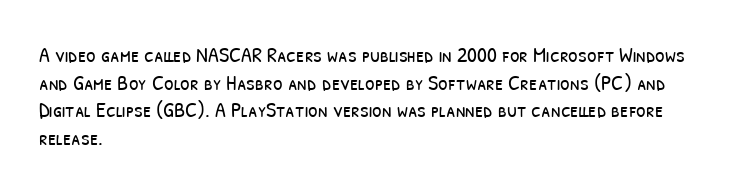
Q: Is the text bold? A: No.
Q: Is the text underlined? A: No.
Q: How is the paragraph aligned? A: Left-aligned.
Q: Is the spacing between letters normal or unusually wide? A: Normal.
Q: Is the spacing between lines tight, normal or loose? A: Normal.
